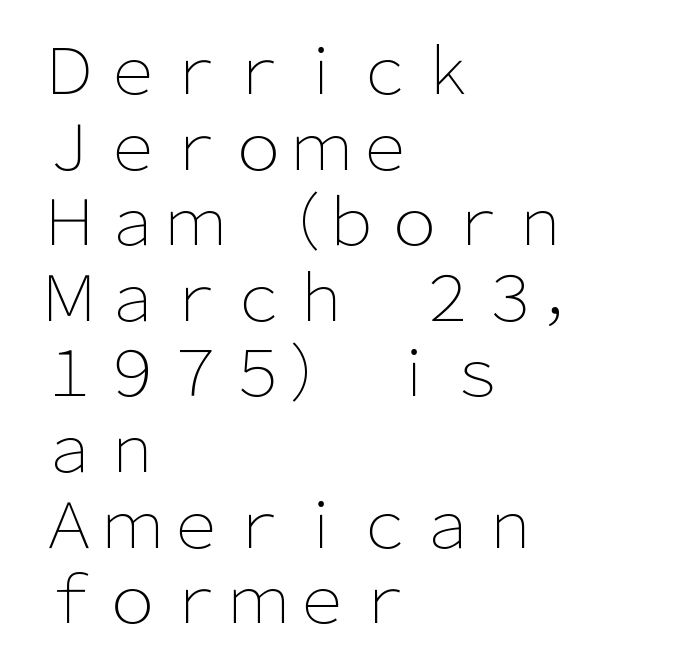
{"serif": "no", "italic": "no", "bold": "no", "weight": "light", "width": "normal", "stroke_contrast": "low", "x_height": "medium", "monospaced": "no", "underline": "no", "align": "left", "line_spacing_ratio": 1.2, "letter_spacing": "normal", "letter_spacing_em": 0.0, "glyph_px": 63}
